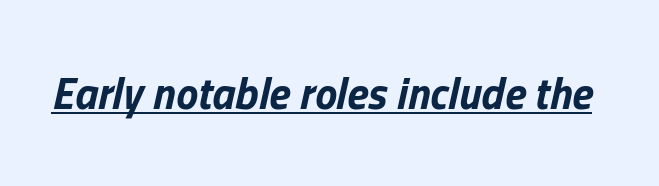
{"italic": "yes", "lean": "right", "slant_degrees": 13, "bold": "yes", "weight": "bold", "width": "normal", "stroke_contrast": "low", "x_height": "medium", "monospaced": "no", "underline": "yes", "letter_spacing": "normal", "letter_spacing_em": 0.0, "glyph_px": 44}
